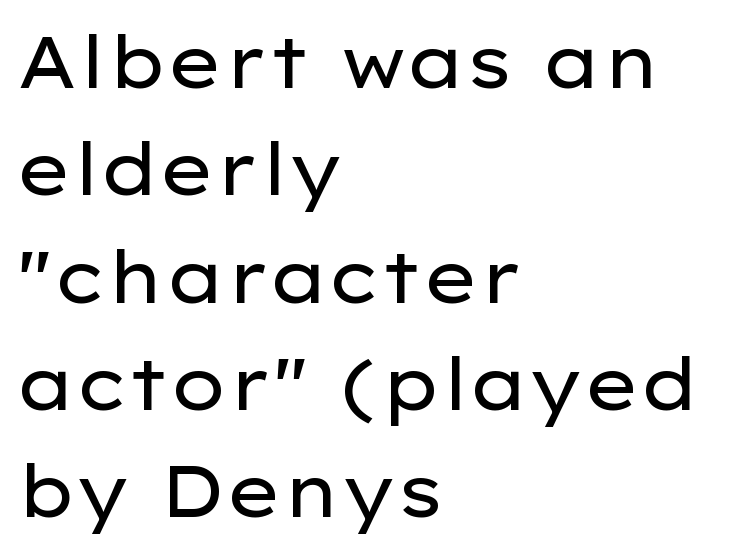
{"serif": "no", "italic": "no", "bold": "no", "weight": "regular", "width": "wide", "stroke_contrast": "low", "x_height": "medium", "monospaced": "no", "underline": "no", "align": "left", "line_spacing": "normal", "line_spacing_ratio": 1.49, "letter_spacing": "normal", "letter_spacing_em": 0.0, "glyph_px": 72}
